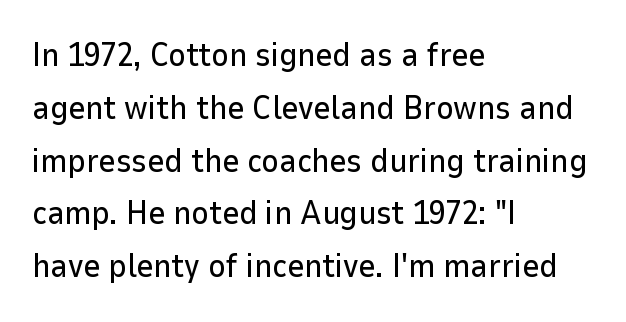
Q: Is the text italic (slanted)? A: No, it is upright.
Q: Is the typeface a serif or a sans-serif typeface? A: Sans-serif.
Q: Is the text underlined? A: No.
Q: How is the paragraph aligned? A: Left-aligned.
Q: Is the spacing between letters normal or unusually wide? A: Normal.
Q: Is the spacing between lines tight, normal or loose? A: Normal.
Q: Width (condensed, normal, or wide)? A: Normal.
Q: Stroke contrast? A: Low.
Q: x-height? A: Medium.
Q: Monospaced? A: No.
